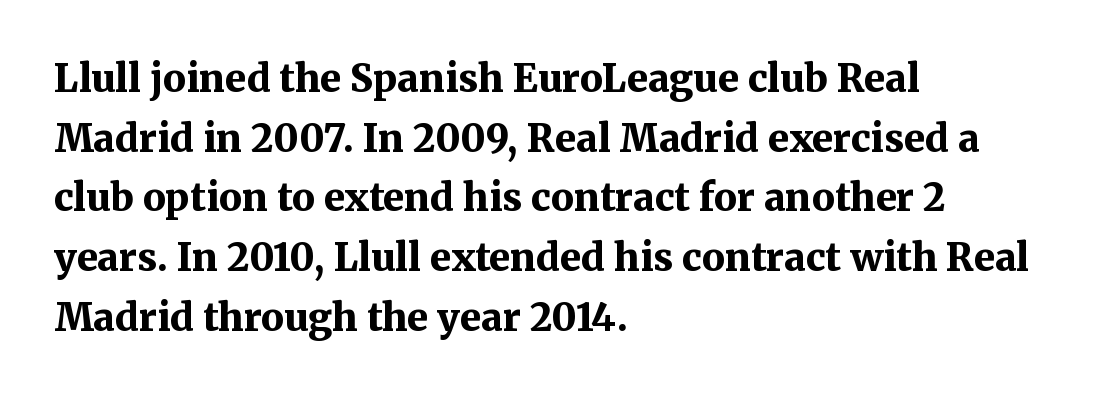
The image shows 38 px bold serif type, upright; set left-aligned, normal line spacing (1.57x), normal letter spacing, not underlined; medium stroke contrast and a medium x-height.
